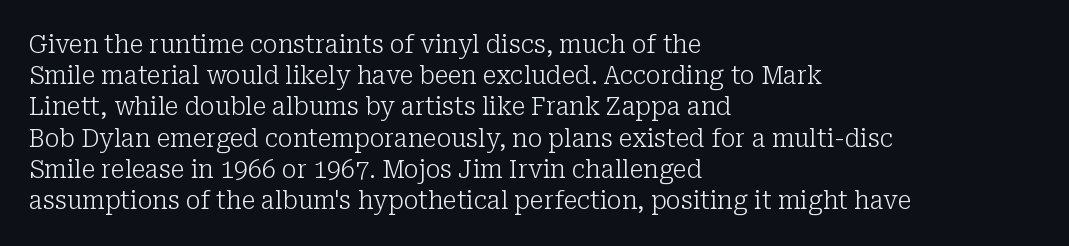
Spacing between characters is what you'd get straight out of the box. Ordinary non-slanted type is in use. The compositor pushed each line to the left boundary. Rows of type keep a routine distance in the vertical direction.
